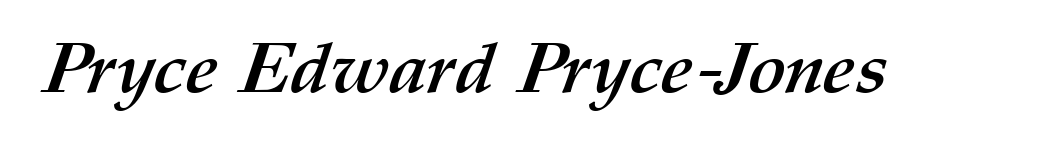
The image shows 71 px semibold type; set normal letter spacing, not underlined; medium stroke contrast and a medium x-height.
